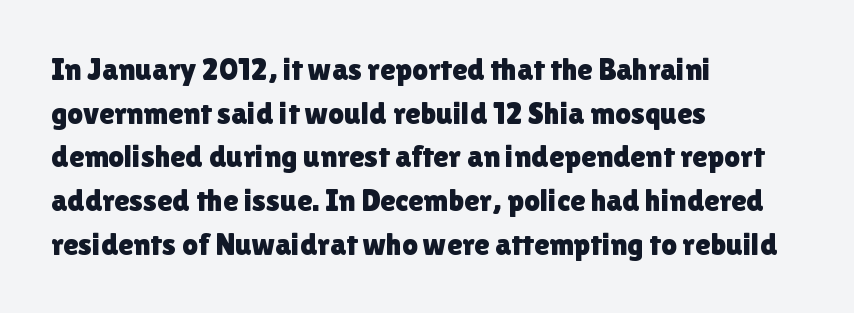
This rendering features lettering with no underline. Glyph-to-glyph distance matches everyday printed text. Regular leading. Classification — sans serif.
